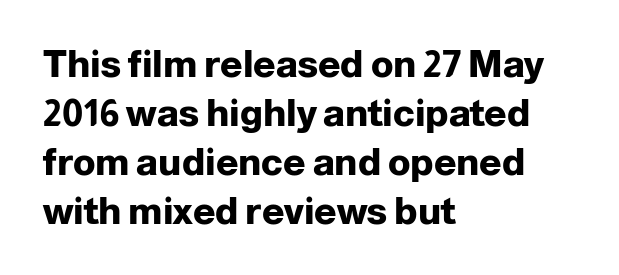
Q: Is the text bold? A: Yes.
Q: Is the text italic (slanted)? A: No, it is upright.
Q: Is the typeface a serif or a sans-serif typeface? A: Sans-serif.
Q: Is the text underlined? A: No.
Q: How is the paragraph aligned? A: Left-aligned.
Q: Is the spacing between letters normal or unusually wide? A: Normal.
Q: Is the spacing between lines tight, normal or loose? A: Normal.
Q: Width (condensed, normal, or wide)? A: Normal.
Q: Stroke contrast? A: Low.
Q: x-height? A: Medium.
Q: Monospaced? A: No.
